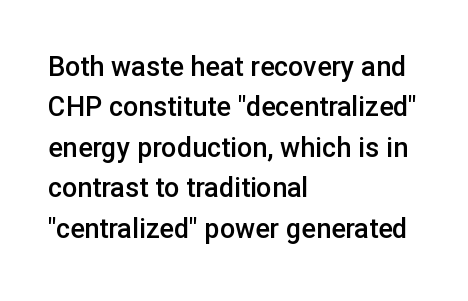
Glyph-to-glyph distance matches everyday printed text. Beneath every word, the page is bare. What's the leading like? Ordinary, nothing unusual. Typographic density is moderately raised because the face is semibold. Vertical strokes here are truly vertical.
